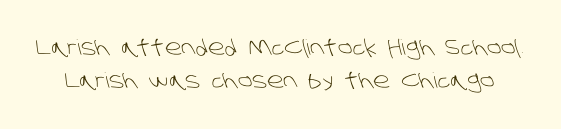
The image shows 21 px text type; set normal line spacing (1.56x), normal letter spacing, not underlined.
